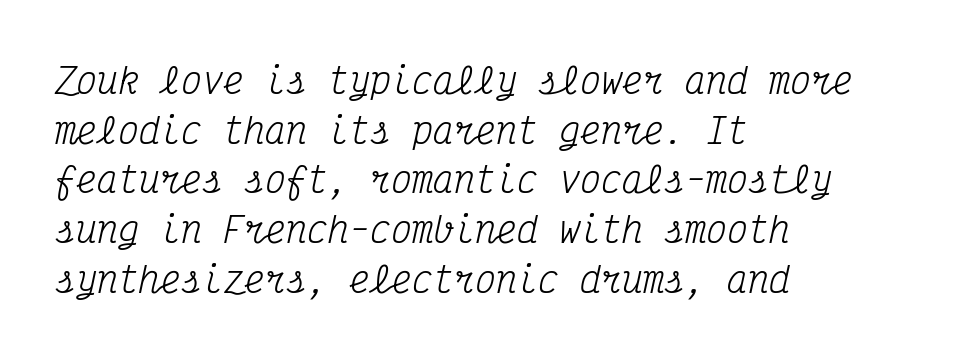
Compared with typical paragraphs, the rows here are spaced about the same. Notice how the stems are inclined rather than vertical — that's the hallmark of italics. This rendering uses left alignment, leaving the right contour irregular. Fixed-width glyphs throughout — classic coding-font behaviour.
